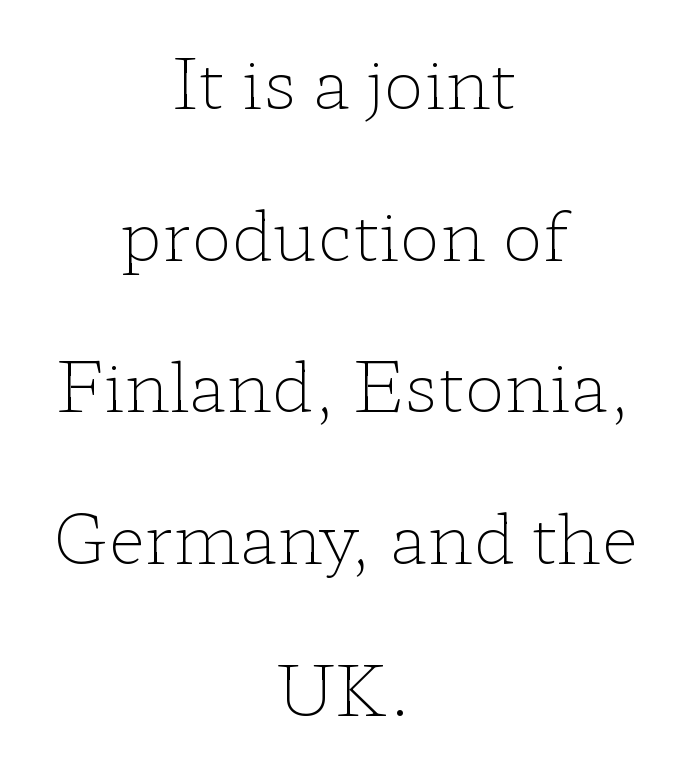
Q: Is the text bold? A: No.
Q: Is the text italic (slanted)? A: No, it is upright.
Q: Is the typeface a serif or a sans-serif typeface? A: Serif.
Q: Is the text underlined? A: No.
Q: How is the paragraph aligned? A: Centered.
Q: Is the spacing between letters normal or unusually wide? A: Normal.
Q: Is the spacing between lines tight, normal or loose? A: Loose.
Q: Width (condensed, normal, or wide)? A: Wide.
Q: Stroke contrast? A: Low.
Q: x-height? A: Medium.
Q: Monospaced? A: No.
